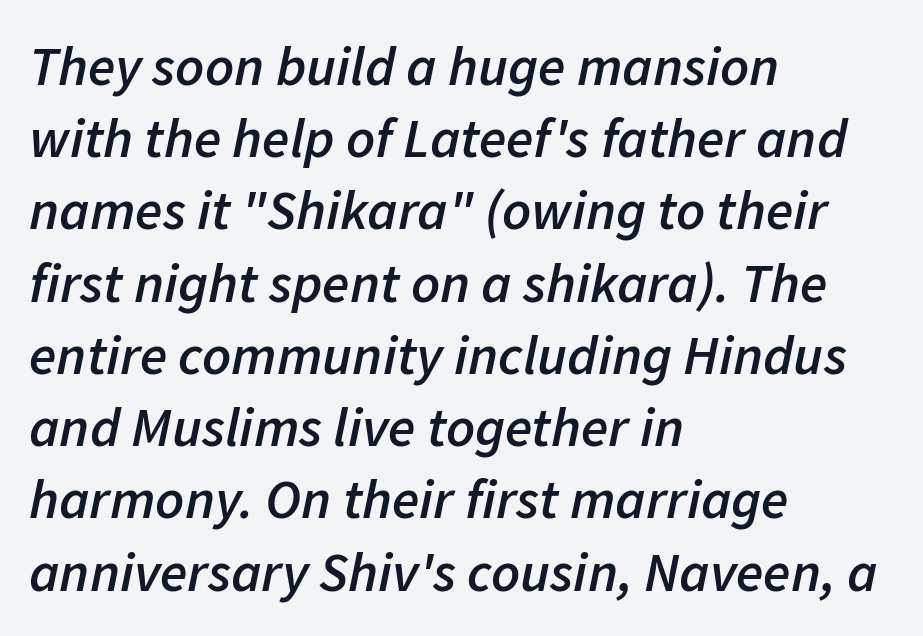
Q: Is the text bold? A: Semi-bold.
Q: Is the text italic (slanted)? A: Yes, it leans right by about 11 degrees.
Q: Is the text underlined? A: No.
Q: How is the paragraph aligned? A: Left-aligned.
Q: Is the spacing between letters normal or unusually wide? A: Normal.
Q: Is the spacing between lines tight, normal or loose? A: Normal.
Q: Width (condensed, normal, or wide)? A: Normal.
Q: Stroke contrast? A: Low.
Q: x-height? A: Medium.
Q: Monospaced? A: No.
